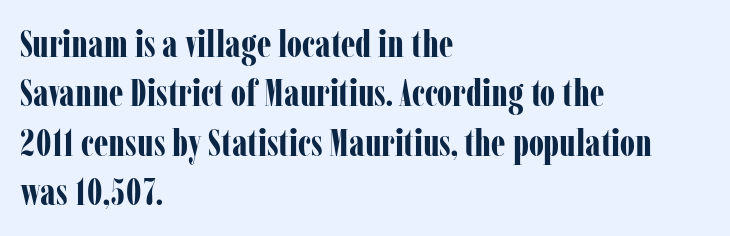
{"serif": "yes", "italic": "no", "bold": "yes", "weight": "bold", "width": "condensed", "stroke_contrast": "low", "x_height": "medium", "monospaced": "no", "underline": "no", "align": "left", "line_spacing": "normal", "line_spacing_ratio": 1.3, "letter_spacing": "normal", "letter_spacing_em": 0.0, "glyph_px": 38}
